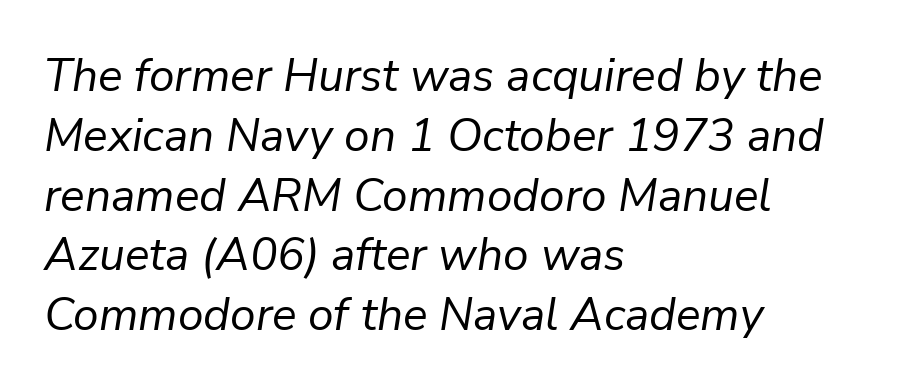
{"italic": "yes", "lean": "right", "slant_degrees": 9, "bold": "no", "weight": "regular", "width": "normal", "stroke_contrast": "low", "x_height": "medium", "monospaced": "no", "underline": "no", "align": "left", "line_spacing": "normal", "line_spacing_ratio": 1.3, "letter_spacing": "normal", "letter_spacing_em": 0.0, "glyph_px": 46}
